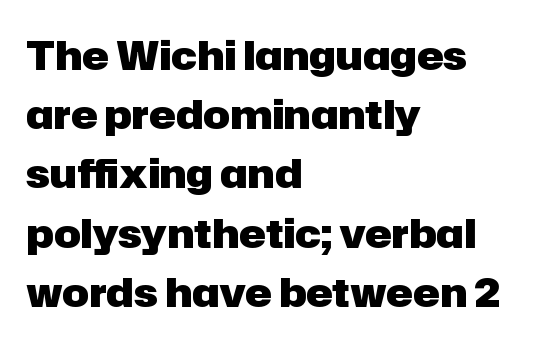
{"serif": "no", "italic": "no", "bold": "yes", "weight": "heavy", "width": "normal", "stroke_contrast": "low", "x_height": "medium", "monospaced": "no", "underline": "no", "align": "left", "line_spacing": "normal", "line_spacing_ratio": 1.48, "letter_spacing": "normal", "letter_spacing_em": 0.0, "glyph_px": 40}
